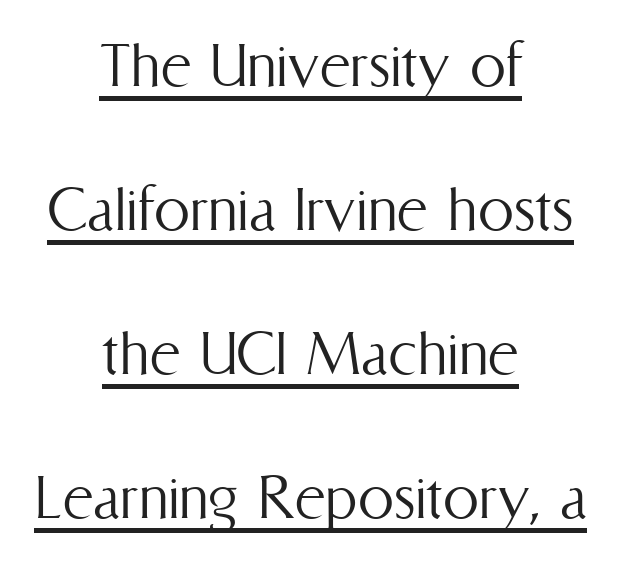
{"italic": "no", "bold": "no", "weight": "light", "width": "condensed", "stroke_contrast": "medium", "x_height": "medium", "monospaced": "no", "underline": "yes", "align": "center", "line_spacing": "loose", "line_spacing_ratio": 2.0, "letter_spacing": "normal", "letter_spacing_em": 0.0, "glyph_px": 72}
